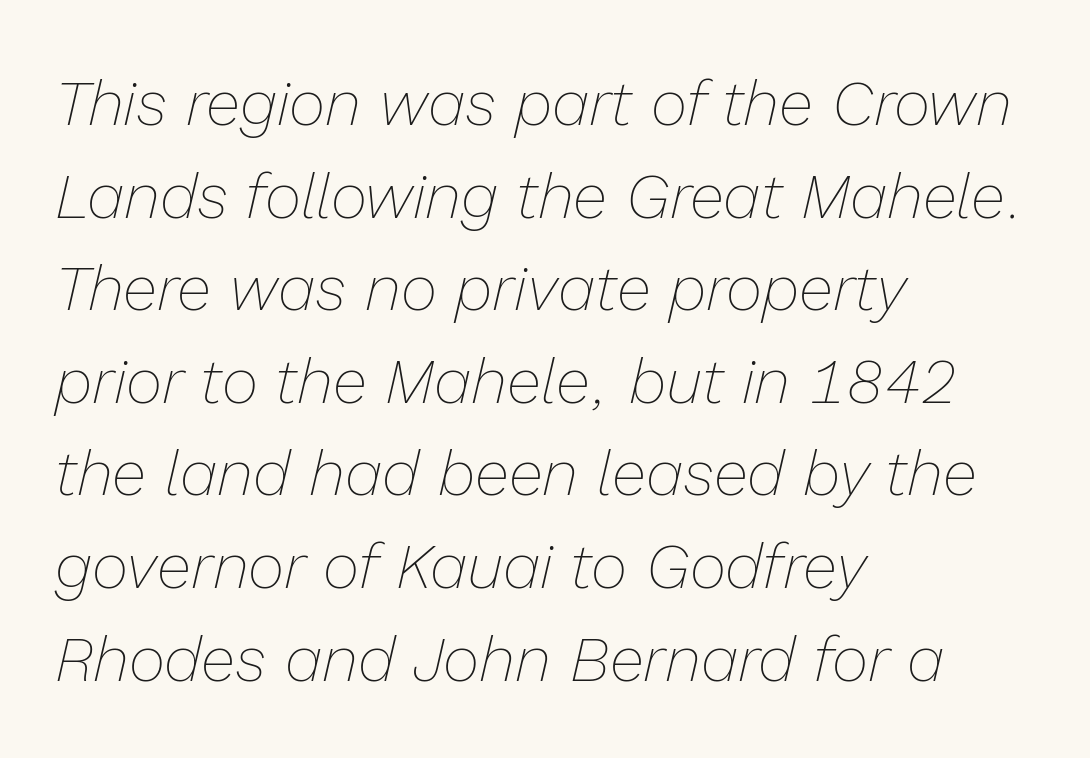
What stands out about the letter spacing? Nothing — it is the standard amount. It's the slanting kind of type. No letter is thick-stroked: the sample isn't bold. Spacing verdict: proportional, widths tailored to each character. Any mark beneath the type? The region is blank. Alignment: flush left.
